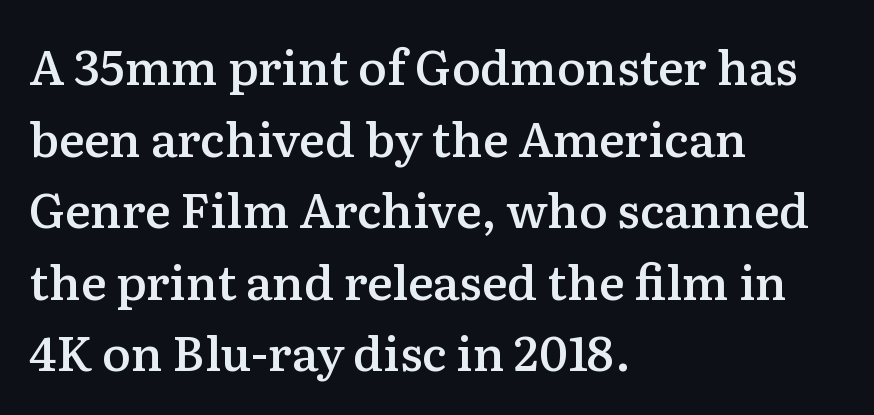
The image shows 48 px semibold serif type, upright; set left-aligned, normal line spacing (1.49x), normal letter spacing, not underlined; medium stroke contrast and a medium x-height.
